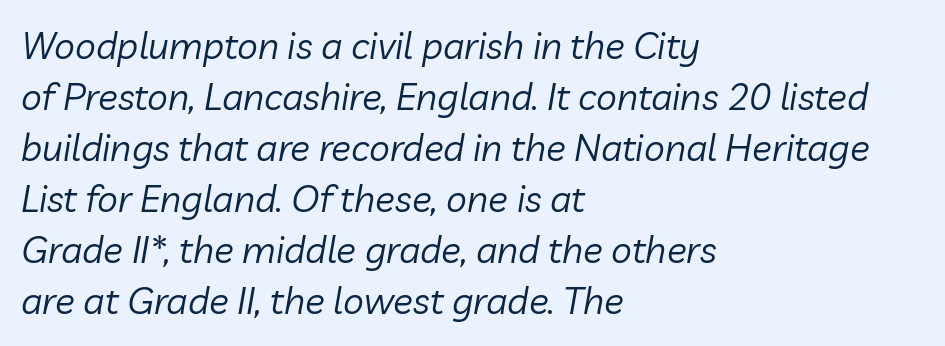
{"italic": "yes", "lean": "right", "slant_degrees": 10, "bold": "no", "weight": "regular", "width": "normal", "stroke_contrast": "low", "x_height": "medium", "monospaced": "no", "underline": "no", "align": "left", "line_spacing": "normal", "line_spacing_ratio": 1.38, "letter_spacing": "normal", "letter_spacing_em": 0.0, "glyph_px": 37}
